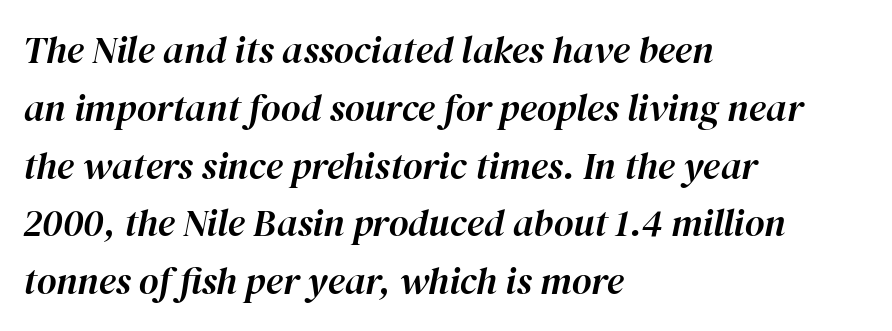
The image shows 38 px text type, italic (leaning right); set left-aligned, normal line spacing (1.52x), normal letter spacing, not underlined; high stroke contrast and a medium x-height.
